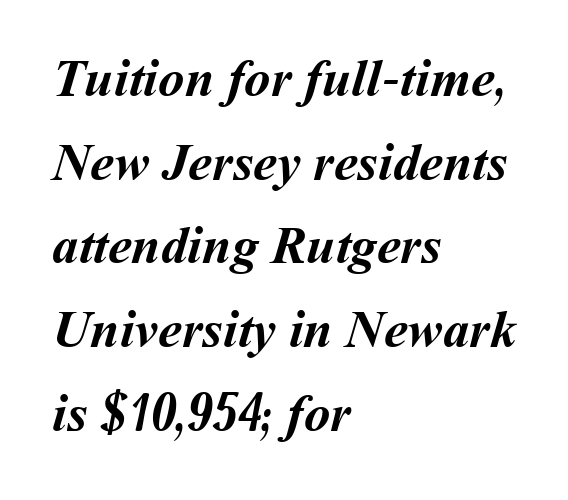
Q: Is the text bold? A: Yes.
Q: Is the text underlined? A: No.
Q: How is the paragraph aligned? A: Left-aligned.
Q: Is the spacing between letters normal or unusually wide? A: Normal.
Q: Is the spacing between lines tight, normal or loose? A: Normal.
Q: Width (condensed, normal, or wide)? A: Normal.
Q: Stroke contrast? A: Medium.
Q: x-height? A: Medium.
Q: Monospaced? A: No.
